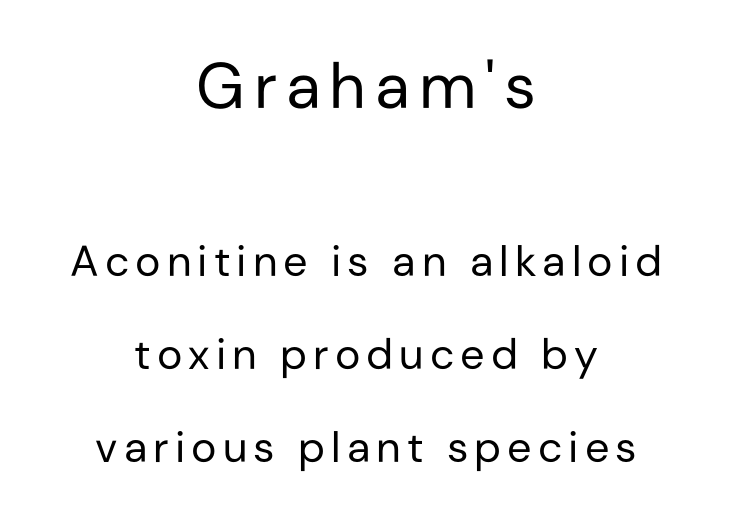
{"serif": "no", "italic": "no", "bold": "no", "weight": "regular", "width": "normal", "stroke_contrast": "low", "x_height": "medium", "monospaced": "no", "underline": "no", "align": "center", "line_spacing": "loose", "line_spacing_ratio": 2.16, "larger_block": "first", "size_ratio": 1.49, "glyph_px": 64}
